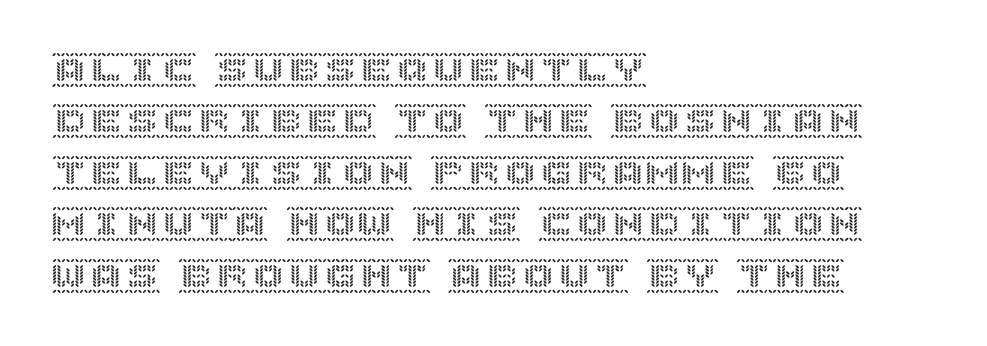
The image shows 36 px text type, upright; set left-aligned, normal line spacing (1.43x), normal letter spacing, not underlined; a large x-height.
